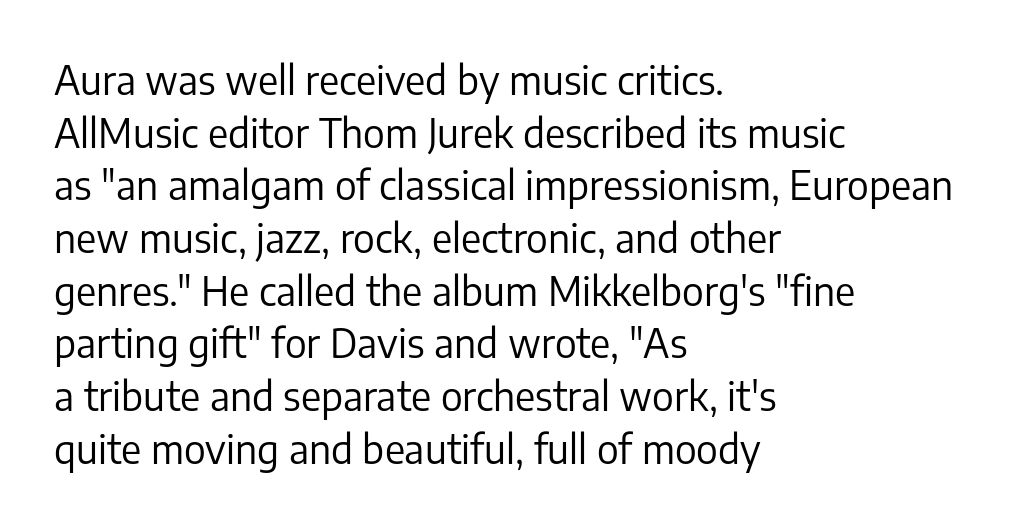
Q: Is the text bold? A: No.
Q: Is the text italic (slanted)? A: No, it is upright.
Q: Is the typeface a serif or a sans-serif typeface? A: Sans-serif.
Q: Is the text underlined? A: No.
Q: How is the paragraph aligned? A: Left-aligned.
Q: Is the spacing between letters normal or unusually wide? A: Normal.
Q: Is the spacing between lines tight, normal or loose? A: Normal.
Q: Width (condensed, normal, or wide)? A: Normal.
Q: Stroke contrast? A: Low.
Q: x-height? A: Medium.
Q: Monospaced? A: No.
